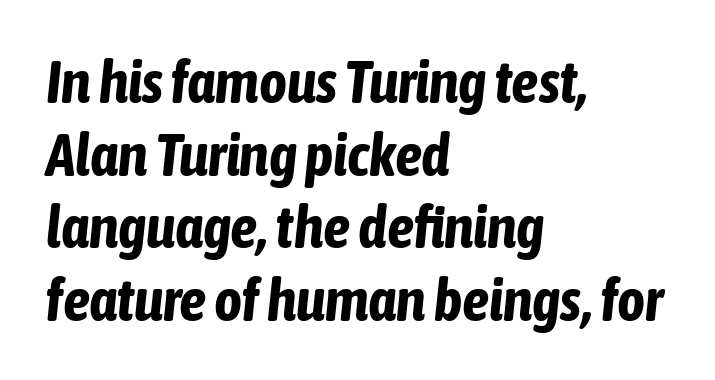
Words appear dense and cohesive because spacing is normal. All the whitespace from short lines collects on the right. A bare baseline throughout the passage. Students, this is bold: see how much ink each stroke carries.
